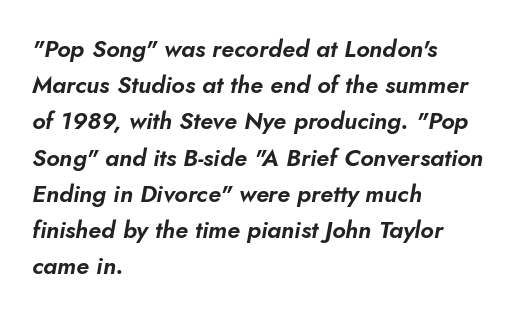
Q: Is the text italic (slanted)? A: Yes, it leans right by about 10 degrees.
Q: Is the text underlined? A: No.
Q: How is the paragraph aligned? A: Left-aligned.
Q: Is the spacing between letters normal or unusually wide? A: Normal.
Q: Is the spacing between lines tight, normal or loose? A: Normal.
